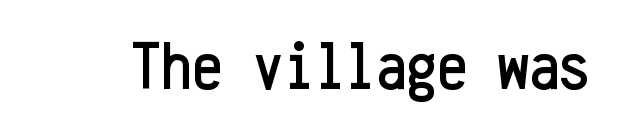
Q: Is the text italic (slanted)? A: No, it is upright.
Q: Is the typeface a serif or a sans-serif typeface? A: Sans-serif.
Q: Is the text underlined? A: No.
Q: Is the spacing between letters normal or unusually wide? A: Normal.
Q: Width (condensed, normal, or wide)? A: Condensed.
Q: Stroke contrast? A: Low.
Q: x-height? A: Medium.
Q: Monospaced? A: Yes.
